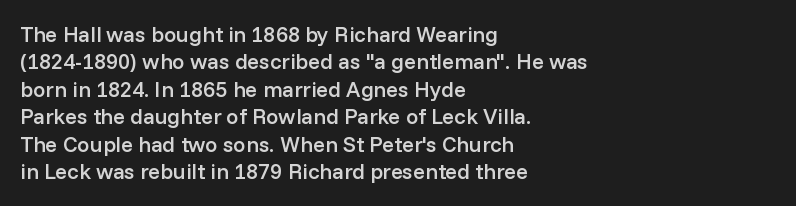
The image shows 22 px text type, upright; set left-aligned, normal line spacing (1.25x), normal letter spacing, not underlined.
